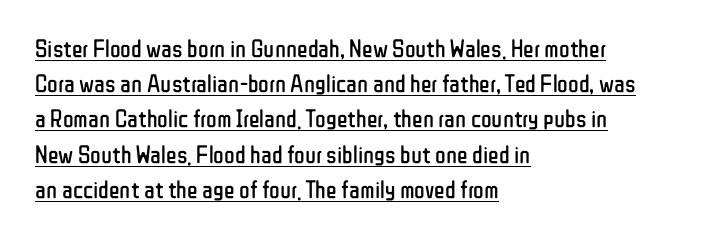
Q: Is the text bold? A: No.
Q: Is the text italic (slanted)? A: No, it is upright.
Q: Is the text underlined? A: Yes.
Q: How is the paragraph aligned? A: Left-aligned.
Q: Is the spacing between letters normal or unusually wide? A: Normal.
Q: Is the spacing between lines tight, normal or loose? A: Normal.
